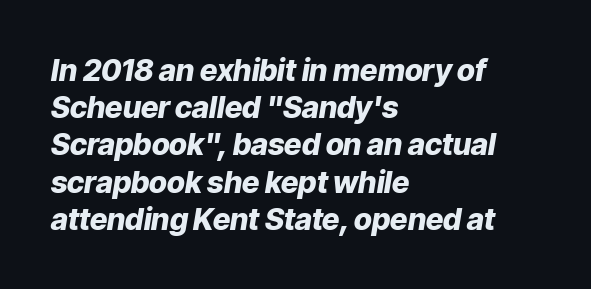
The image shows 30 px heavy type, italic (leaning right); set left-aligned, line spacing 1.24x, normal letter spacing, not underlined; low stroke contrast and a medium x-height.
